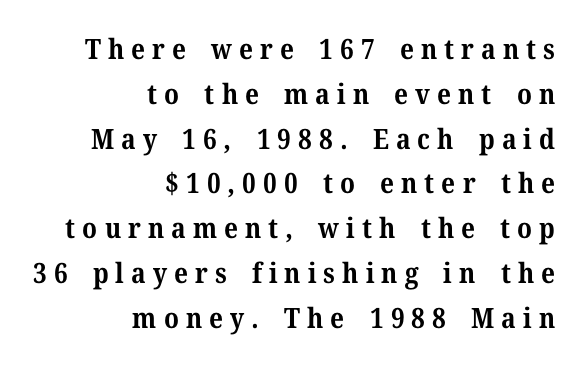
{"serif": "yes", "italic": "no", "bold": "yes", "weight": "bold", "width": "normal", "stroke_contrast": "medium", "x_height": "medium", "monospaced": "no", "underline": "no", "align": "right", "line_spacing": "normal", "line_spacing_ratio": 1.6, "letter_spacing": "wide", "letter_spacing_em": 0.25, "glyph_px": 28}
